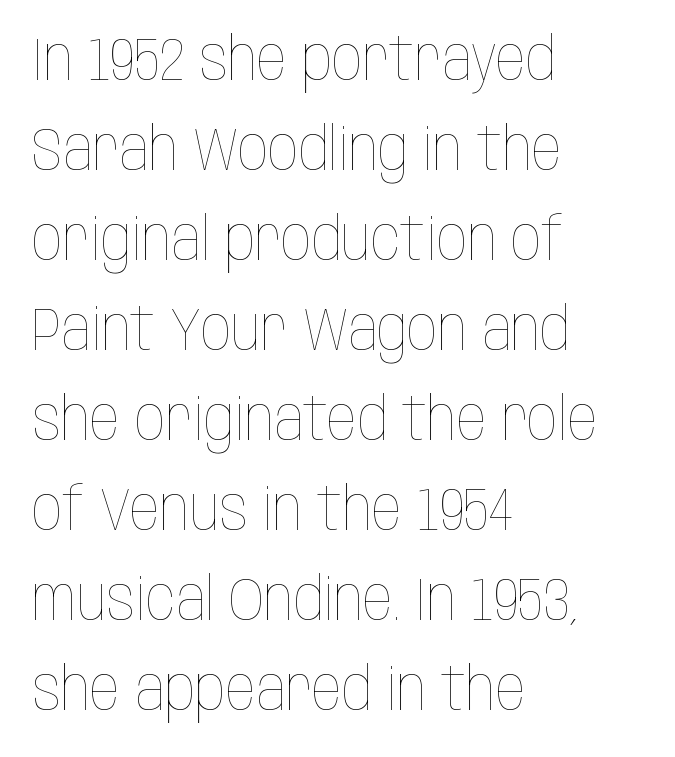
{"italic": "no", "bold": "no", "weight": "thin", "width": "condensed", "stroke_contrast": "low", "x_height": "large", "monospaced": "no", "underline": "no", "align": "left", "line_spacing": "normal", "line_spacing_ratio": 1.5, "letter_spacing": "normal", "letter_spacing_em": 0.0, "glyph_px": 60}
